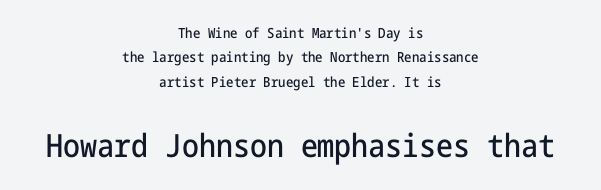
Q: Is the text italic (slanted)? A: No, it is upright.
Q: Is the typeface a serif or a sans-serif typeface? A: Sans-serif.
Q: Is the text underlined? A: No.
Q: How is the paragraph aligned? A: Centered.
Q: Is the spacing between letters normal or unusually wide? A: Normal.
Q: Which block of text is set in a larger size, the first (top) or the second (bottom)? A: The second (bottom) one.
Q: Width (condensed, normal, or wide)? A: Condensed.
Q: Stroke contrast? A: Low.
Q: x-height? A: Medium.
